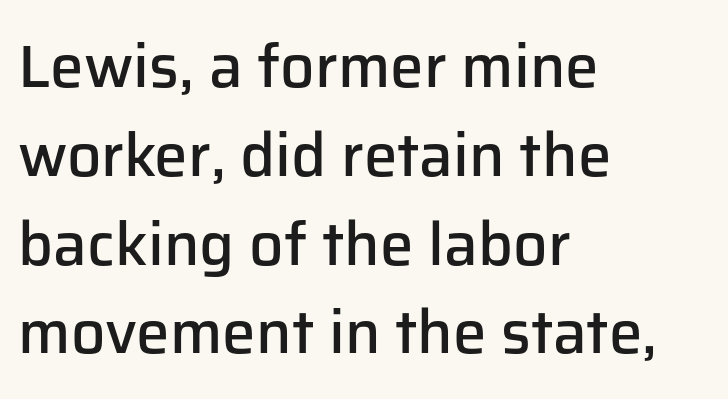
Q: Is the text bold? A: Semi-bold.
Q: Is the text italic (slanted)? A: No, it is upright.
Q: Is the typeface a serif or a sans-serif typeface? A: Sans-serif.
Q: Is the text underlined? A: No.
Q: How is the paragraph aligned? A: Left-aligned.
Q: Is the spacing between letters normal or unusually wide? A: Normal.
Q: Is the spacing between lines tight, normal or loose? A: Normal.
Q: Width (condensed, normal, or wide)? A: Normal.
Q: Stroke contrast? A: Low.
Q: x-height? A: Medium.
Q: Monospaced? A: No.
